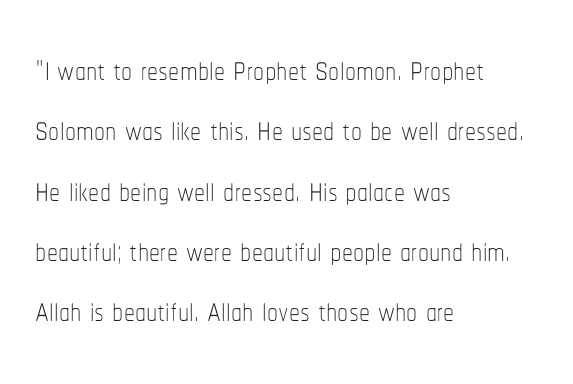
Q: Is the text bold? A: No.
Q: Is the text italic (slanted)? A: No, it is upright.
Q: Is the text underlined? A: No.
Q: How is the paragraph aligned? A: Left-aligned.
Q: Is the spacing between letters normal or unusually wide? A: Normal.
Q: Is the spacing between lines tight, normal or loose? A: Normal.
Q: Width (condensed, normal, or wide)? A: Condensed.
Q: Stroke contrast? A: Low.
Q: x-height? A: Medium.
Q: Monospaced? A: No.
